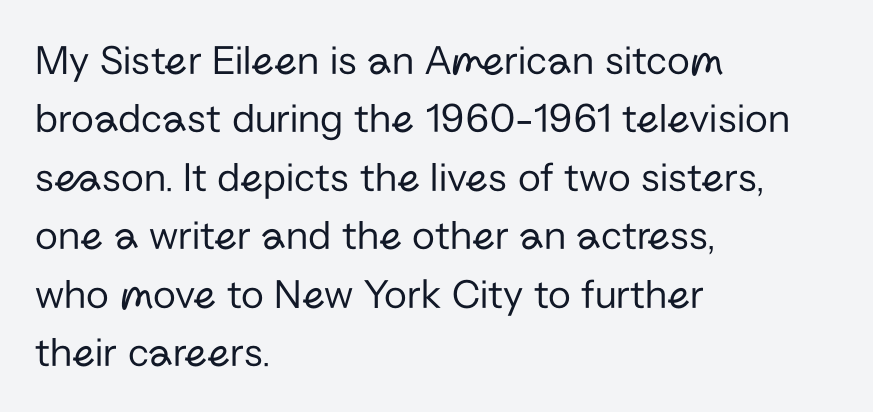
Q: Is the text bold? A: No.
Q: Is the text italic (slanted)? A: No, it is upright.
Q: Is the typeface a serif or a sans-serif typeface? A: Sans-serif.
Q: Is the text underlined? A: No.
Q: How is the paragraph aligned? A: Left-aligned.
Q: Is the spacing between letters normal or unusually wide? A: Normal.
Q: Is the spacing between lines tight, normal or loose? A: Normal.
Q: Width (condensed, normal, or wide)? A: Normal.
Q: Stroke contrast? A: Low.
Q: x-height? A: Medium.
Q: Monospaced? A: No.
